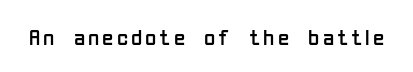
{"italic": "no", "bold": "no", "underline": "no", "glyph_px": 23}
